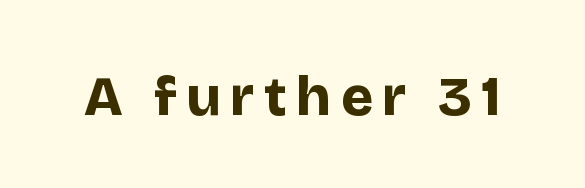
This rendering employs a face without finishing strokes, i.e., a sans-serif. Look at the stroke-to-counter ratio: heavy, a bold. Posture: vertical. The baseline area is clear. The rendering uses natural spacing where letterforms have individual widths.
